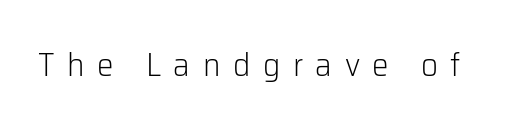
Q: Is the text bold? A: No.
Q: Is the text italic (slanted)? A: No, it is upright.
Q: Is the typeface a serif or a sans-serif typeface? A: Sans-serif.
Q: Is the text underlined? A: No.
Q: Is the spacing between letters normal or unusually wide? A: Unusually wide.
Q: Width (condensed, normal, or wide)? A: Normal.
Q: Stroke contrast? A: Low.
Q: x-height? A: Medium.
Q: Monospaced? A: No.
